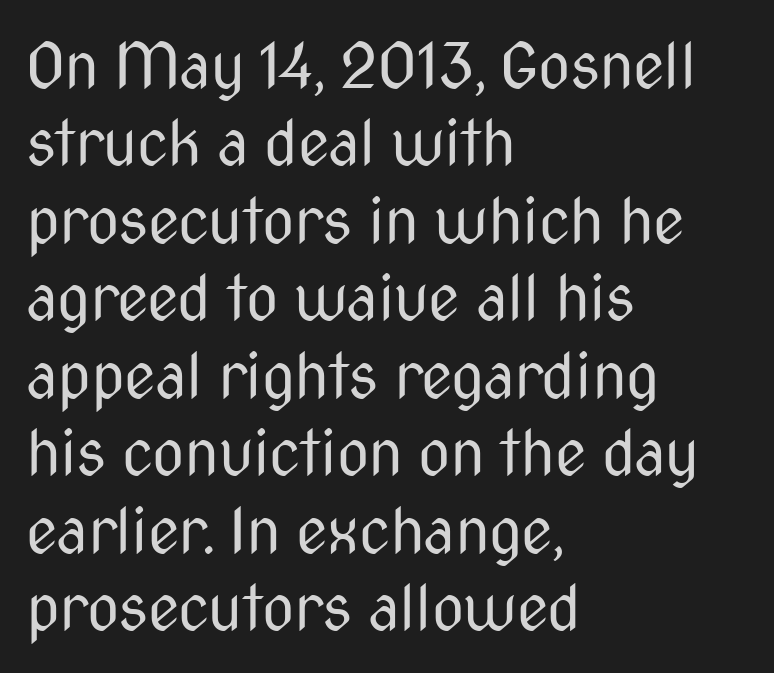
In terms of letterform style, serifs are entirely absent. The foot of each line stays bare and open. Layout note: lines flush left. The strokes are not fattened; the text isn't bold.
